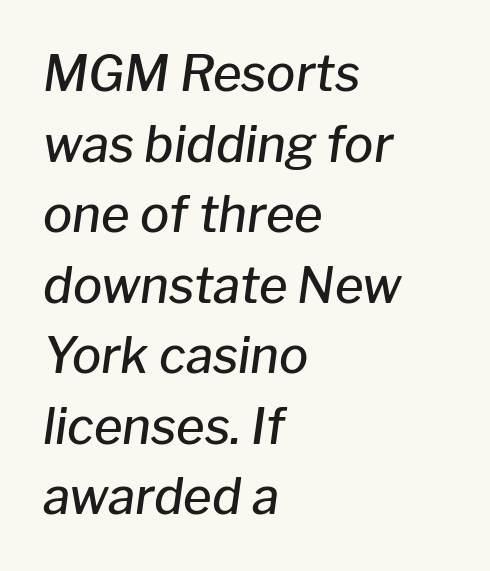
Stroke thickness is moderately raised; the sample reads as semibold. How would I describe the line gaps? Plain and ordinary. Italic: yes, the glyphs are oblique. A clean baseline with only descenders dipping below it.
